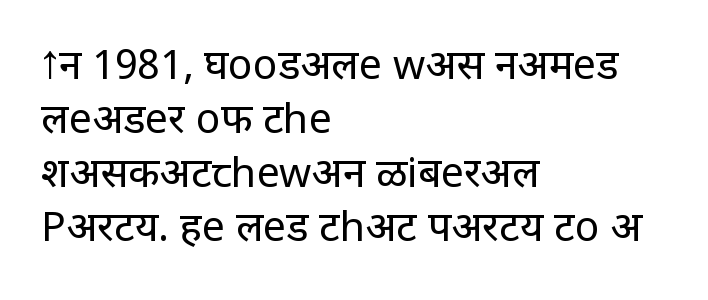
Q: Is the text bold? A: No.
Q: Is the text italic (slanted)? A: No, it is upright.
Q: Is the typeface a serif or a sans-serif typeface? A: Sans-serif.
Q: Is the text underlined? A: No.
Q: How is the paragraph aligned? A: Left-aligned.
Q: Is the spacing between letters normal or unusually wide? A: Normal.
Q: Is the spacing between lines tight, normal or loose? A: Normal.
Q: Width (condensed, normal, or wide)? A: Normal.
Q: Stroke contrast? A: Low.
Q: x-height? A: Large.
Q: Monospaced? A: No.
